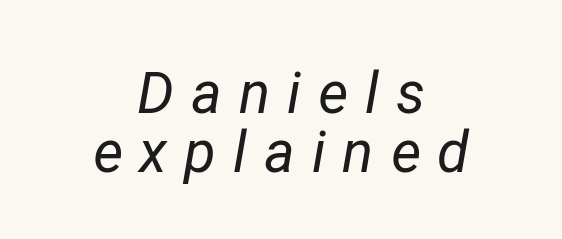
Q: Is the text bold? A: No.
Q: Is the text italic (slanted)? A: Yes, it leans right by about 12 degrees.
Q: Is the text underlined? A: No.
Q: How is the paragraph aligned? A: Centered.
Q: Is the spacing between letters normal or unusually wide? A: Unusually wide.
Q: Is the spacing between lines tight, normal or loose? A: Tight.
Q: Width (condensed, normal, or wide)? A: Normal.
Q: Stroke contrast? A: Low.
Q: x-height? A: Medium.
Q: Monospaced? A: No.
